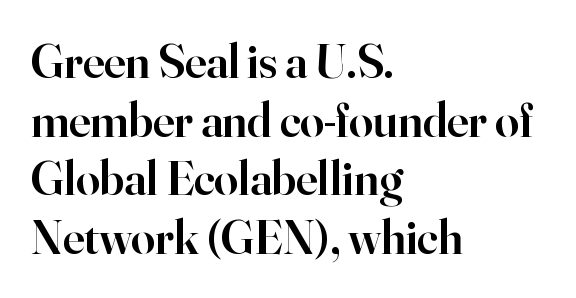
{"serif": "yes", "italic": "no", "bold": "semi", "weight": "semibold", "width": "normal", "stroke_contrast": "high", "x_height": "small", "monospaced": "no", "underline": "no", "align": "left", "line_spacing_ratio": 1.22, "letter_spacing": "normal", "letter_spacing_em": 0.0, "glyph_px": 48}
